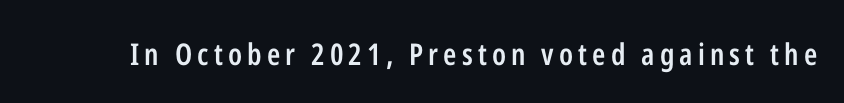
{"serif": "no", "italic": "no", "bold": "semi", "weight": "semibold", "width": "condensed", "stroke_contrast": "low", "x_height": "medium", "monospaced": "no", "underline": "no", "glyph_px": 30}
